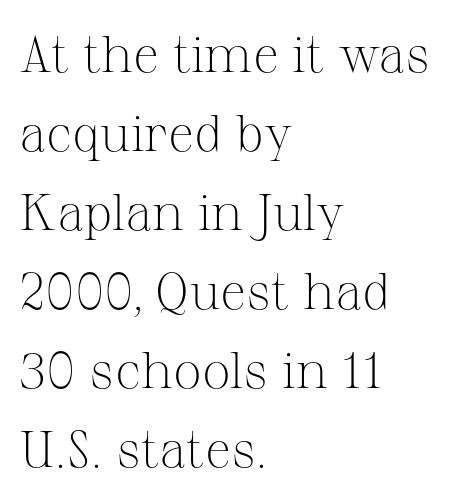
Q: Is the text bold? A: No.
Q: Is the text italic (slanted)? A: No, it is upright.
Q: Is the typeface a serif or a sans-serif typeface? A: Serif.
Q: Is the text underlined? A: No.
Q: How is the paragraph aligned? A: Left-aligned.
Q: Is the spacing between letters normal or unusually wide? A: Normal.
Q: Is the spacing between lines tight, normal or loose? A: Normal.
Q: Width (condensed, normal, or wide)? A: Normal.
Q: Stroke contrast? A: Medium.
Q: x-height? A: Medium.
Q: Monospaced? A: No.
